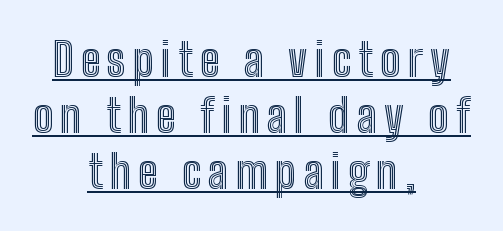
The image shows 45 px condensed type, upright; set centered, line spacing 1.24x, underlined; a medium x-height.
